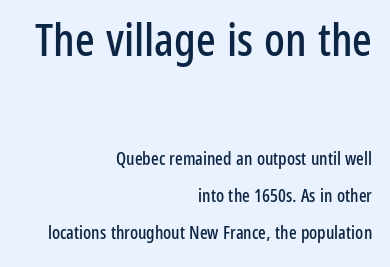
{"serif": "no", "italic": "no", "width": "condensed", "stroke_contrast": "low", "x_height": "medium", "monospaced": "no", "underline": "no", "align": "right", "line_spacing": "loose", "line_spacing_ratio": 2.06, "letter_spacing": "normal", "letter_spacing_em": 0.0, "larger_block": "first", "size_ratio": 2.56, "glyph_px": 46}
